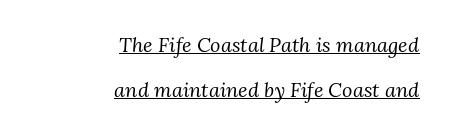
The image shows 20 px text type, italic (leaning right); set right-aligned, loose line spacing (2.26x), normal letter spacing, underlined.
